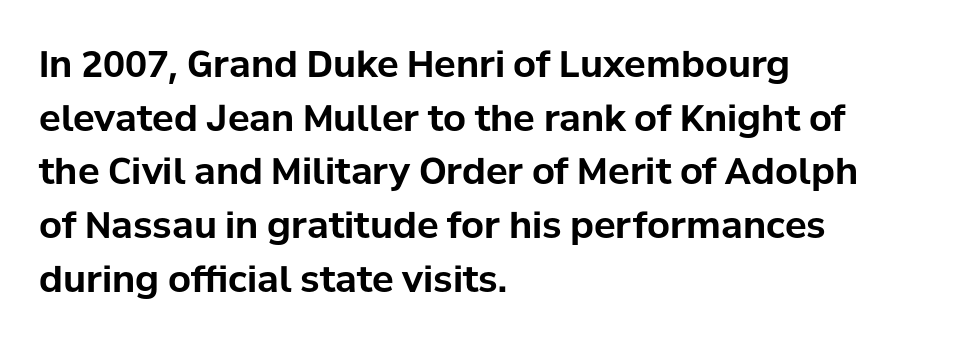
The image shows 36 px bold sans-serif type, upright; set left-aligned, normal line spacing (1.49x), normal letter spacing, not underlined; low stroke contrast and a medium x-height.
